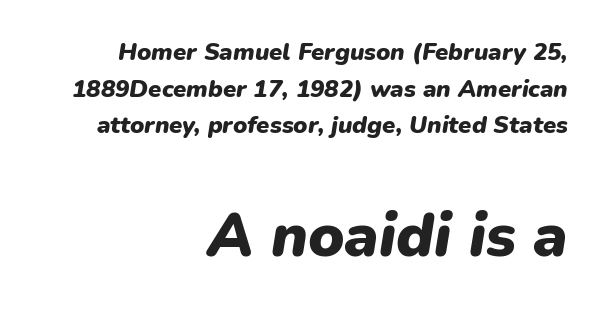
Bigger letters appear in the bottom chunk; the top chunk is reduced. Posture: slanted. This is heavy type, rendered in bold. The rendering uses natural spacing where letterforms have individual widths.
